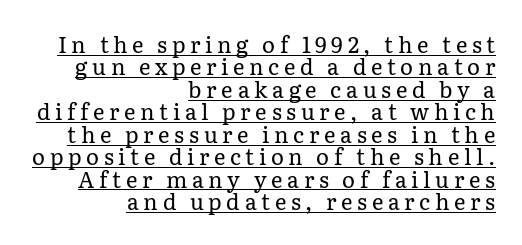
{"italic": "no", "bold": "no", "underline": "yes", "align": "right", "line_spacing": "tight", "line_spacing_ratio": 1.02, "letter_spacing": "wide", "letter_spacing_em": 0.21, "glyph_px": 22}
